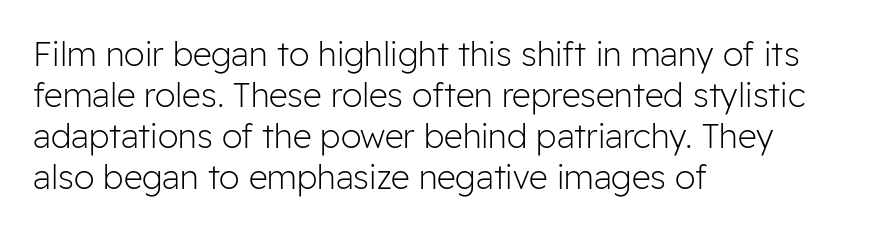
Q: Is the text bold? A: No.
Q: Is the text italic (slanted)? A: No, it is upright.
Q: Is the typeface a serif or a sans-serif typeface? A: Sans-serif.
Q: Is the text underlined? A: No.
Q: How is the paragraph aligned? A: Left-aligned.
Q: Is the spacing between letters normal or unusually wide? A: Normal.
Q: Width (condensed, normal, or wide)? A: Normal.
Q: Stroke contrast? A: Low.
Q: x-height? A: Medium.
Q: Monospaced? A: No.
